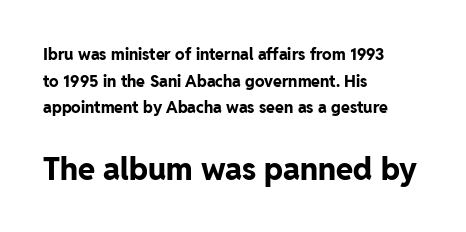
Quick note: interline space is typical. Small over large — that's the arrangement of the two blocks here. The passage shown is typed in a proportional face where columns would drift. Only glyphs here, with clear space below each row. Does the lettering tilt? It doesn't — this is upright. Leftover space on each line is placed entirely after the last word.
